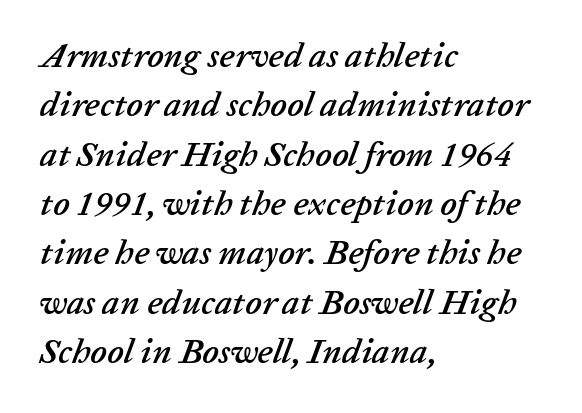
The space directly below the letters is spotless. The compositor pushed each line to the left boundary. Does the leading feel generous? No, just average. This sample uses plain, unmodified letter spacing.
